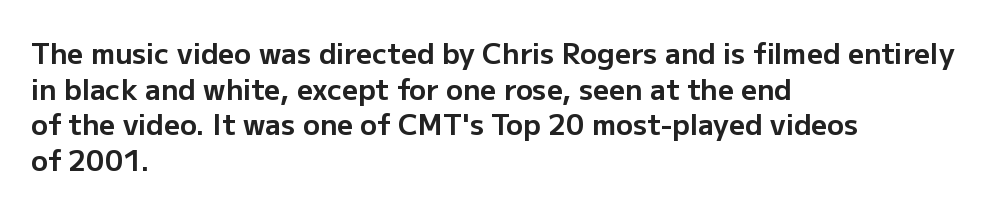
Q: Is the text bold? A: Yes.
Q: Is the text italic (slanted)? A: No, it is upright.
Q: Is the typeface a serif or a sans-serif typeface? A: Sans-serif.
Q: Is the text underlined? A: No.
Q: How is the paragraph aligned? A: Left-aligned.
Q: Is the spacing between letters normal or unusually wide? A: Normal.
Q: Is the spacing between lines tight, normal or loose? A: Normal.
Q: Width (condensed, normal, or wide)? A: Normal.
Q: Stroke contrast? A: Low.
Q: x-height? A: Medium.
Q: Monospaced? A: No.
